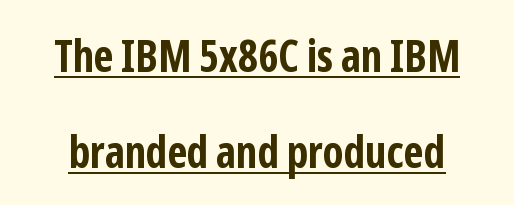
This is the regular roman posture of the typeface. Notice how thick the strokes are: this is what a full bold looks like. These lines keep a tight, regular rhythm from letter to letter. Decoration check: the copy is underlined. Stroke terminals: plain, sans-serif.
